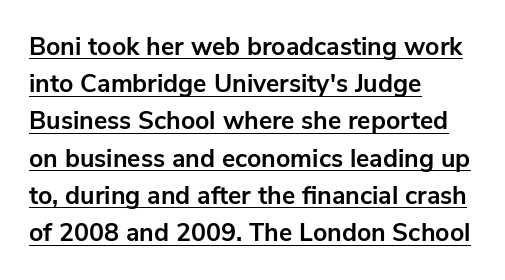
Q: Is the text bold? A: Yes.
Q: Is the text italic (slanted)? A: No, it is upright.
Q: Is the text underlined? A: Yes.
Q: How is the paragraph aligned? A: Left-aligned.
Q: Is the spacing between letters normal or unusually wide? A: Normal.
Q: Is the spacing between lines tight, normal or loose? A: Normal.
